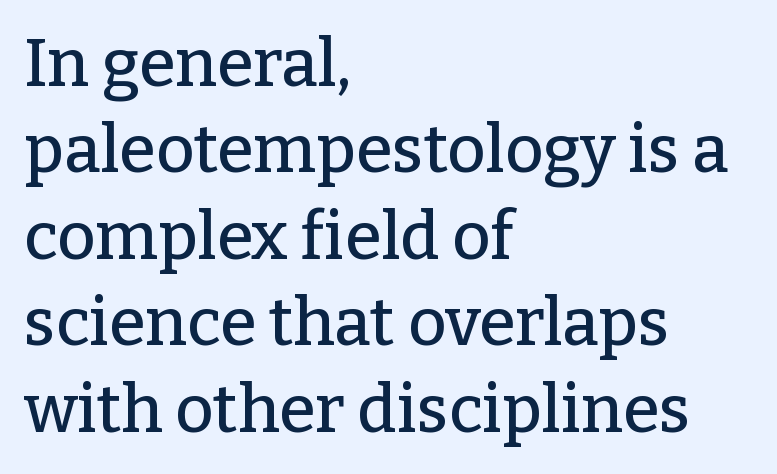
The image shows 66 px serif type, upright; set left-aligned, normal line spacing (1.31x), normal letter spacing, not underlined; low stroke contrast and a medium x-height.
